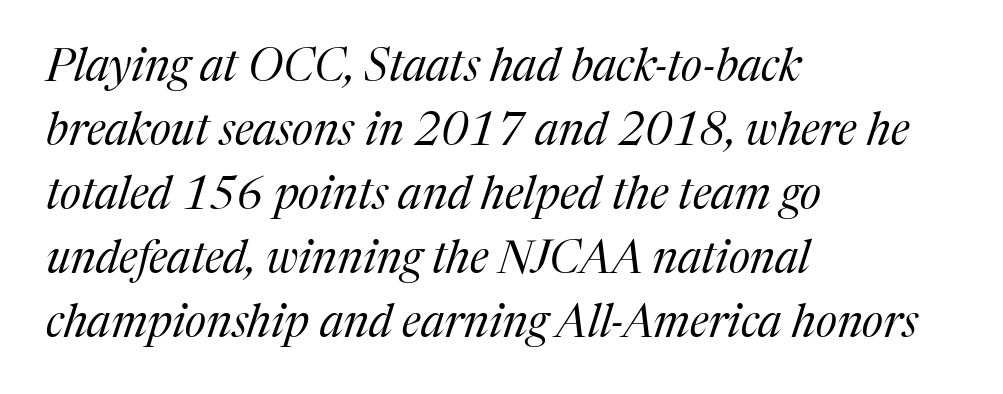
Q: Is the text bold? A: No.
Q: Is the text italic (slanted)? A: Yes, it leans right by about 17 degrees.
Q: Is the typeface a serif or a sans-serif typeface? A: Serif.
Q: Is the text underlined? A: No.
Q: How is the paragraph aligned? A: Left-aligned.
Q: Is the spacing between letters normal or unusually wide? A: Normal.
Q: Is the spacing between lines tight, normal or loose? A: Normal.
Q: Width (condensed, normal, or wide)? A: Normal.
Q: Stroke contrast? A: Medium.
Q: x-height? A: Medium.
Q: Monospaced? A: No.
